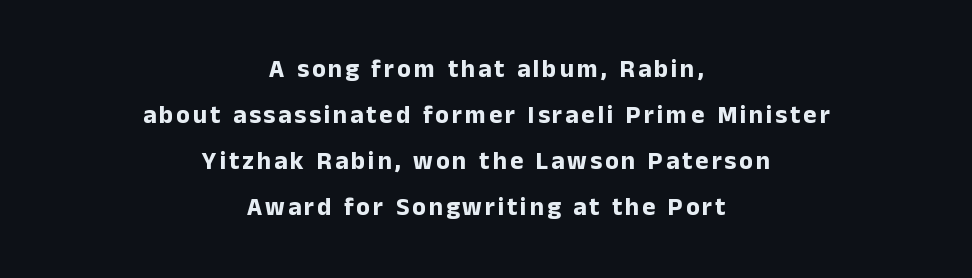
The image shows 25 px bold type, upright; set centered, line spacing 1.84x, not underlined.
